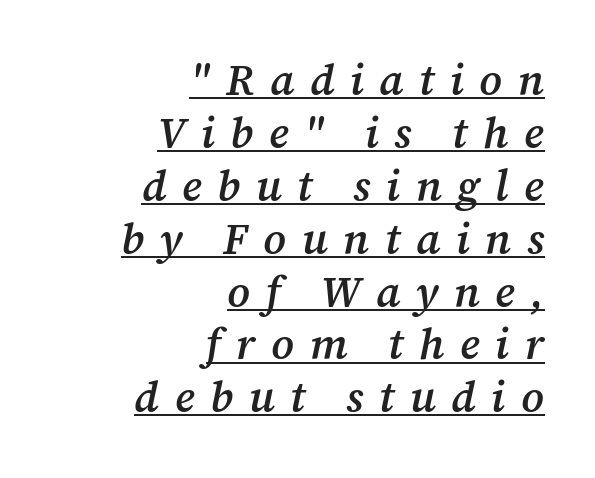
{"serif": "yes", "italic": "yes", "lean": "right", "slant_degrees": 12, "bold": "semi", "weight": "semibold", "width": "normal", "stroke_contrast": "medium", "x_height": "medium", "monospaced": "no", "underline": "yes", "align": "right", "line_spacing_ratio": 1.23, "letter_spacing": "wide", "letter_spacing_em": 0.36, "glyph_px": 43}
